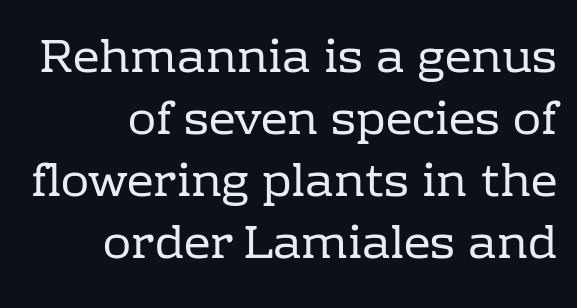
Unlike italic type, these characters show no tilt at all. The face looks like a standard text weight, possibly lighter. Summary of vertical rhythm: regular, with standard interline spacing. The face used here is seriffed, in the tradition of book romans.
